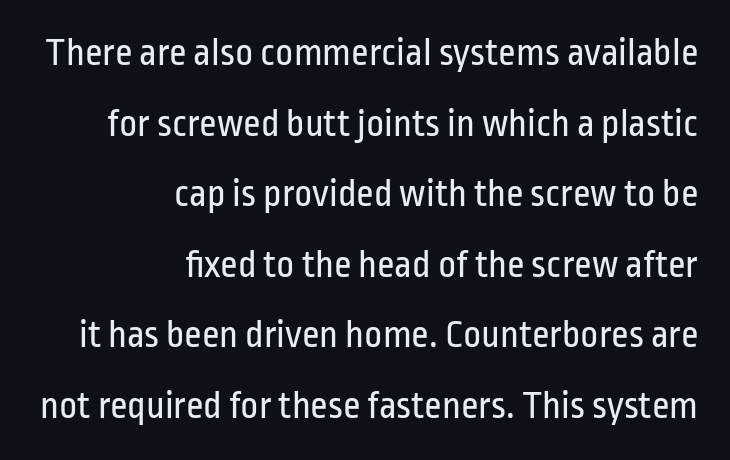
The glyphs in this specimen are sans serif. Is this a fixed-width face? No — the glyphs have proportional, varying widths. Between one letter and the next there's only the usual sliver of space. Letters have the restrained weight of plain body copy at most. All the whitespace from short lines collects on the left. This sample uses an upright cut, with every glyph sitting square on the baseline.
